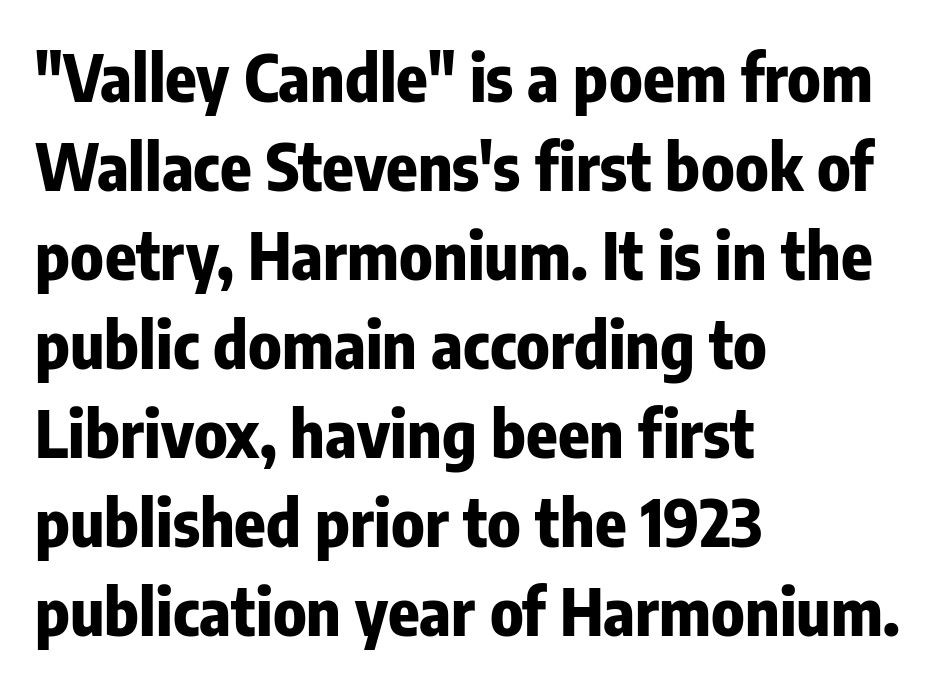
The image shows 65 px bold, condensed sans-serif type, upright; set left-aligned, normal line spacing (1.37x), normal letter spacing, not underlined; low stroke contrast and a medium x-height.
